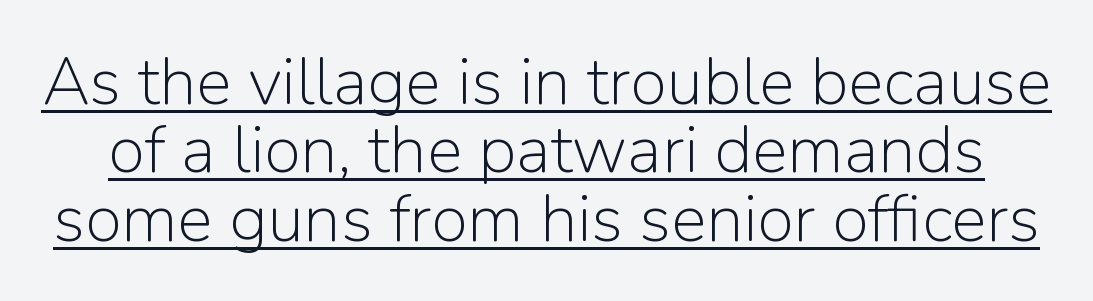
The face used here is proportionally spaced, like ordinary book or web type. These characters rest on top of a visible drawn line. Characters follow at the spacing the type designer built in. No heavy texture on the line: the type isn't bold. Vertically, the passage feels compressed, each row crowding the next. This is the regular roman posture of the typeface.
